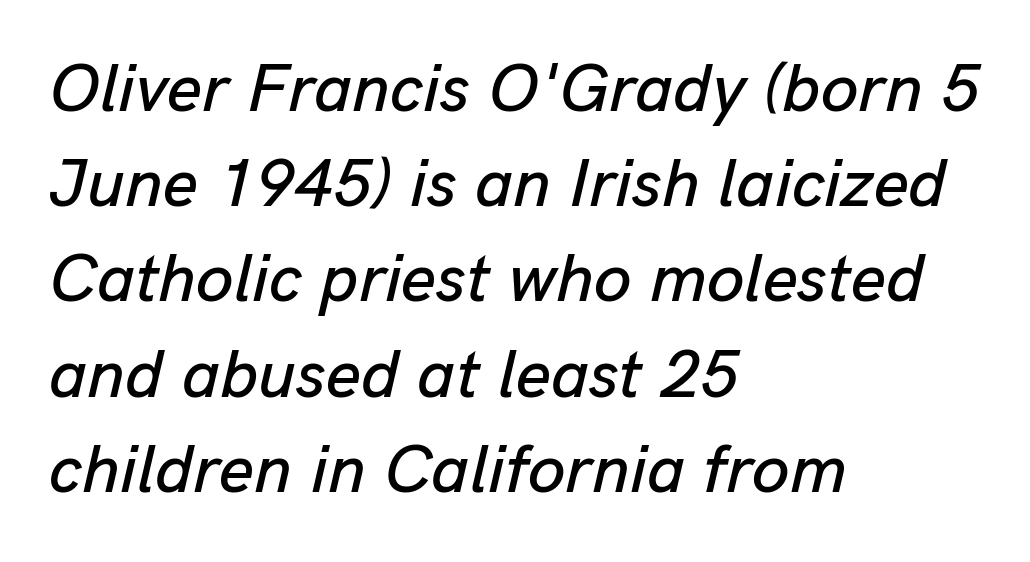
The image shows 68 px text type, italic (leaning right); set left-aligned, normal line spacing (1.4x), normal letter spacing, not underlined; low stroke contrast and a medium x-height.
